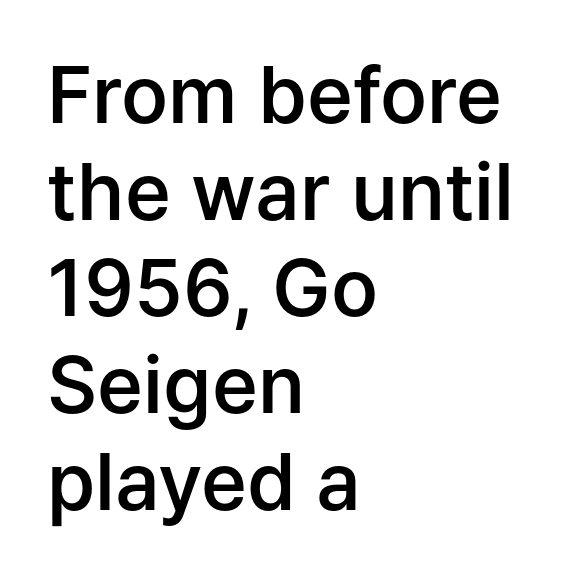
The image shows 78 px semibold sans-serif type, upright; set left-aligned, line spacing 1.24x, normal letter spacing, not underlined; low stroke contrast and a medium x-height.
